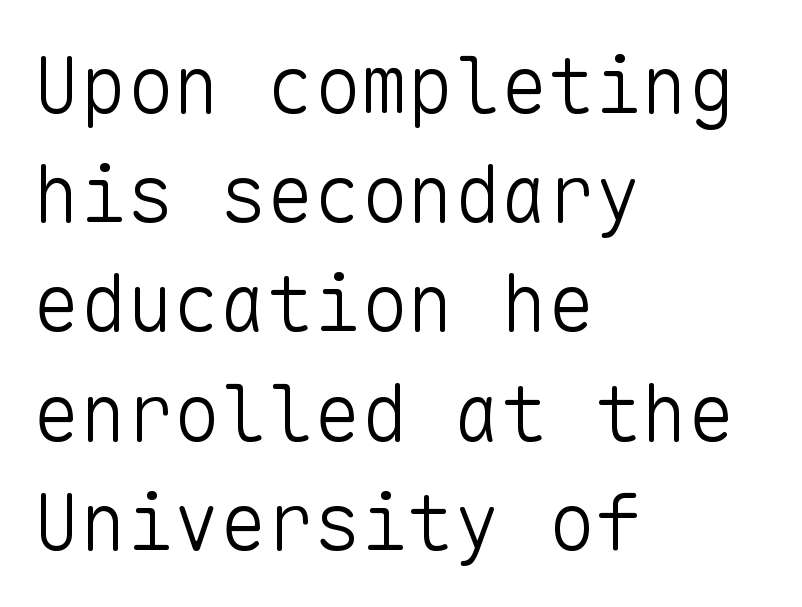
{"serif": "no", "italic": "no", "bold": "no", "weight": "light", "width": "normal", "stroke_contrast": "low", "x_height": "medium", "monospaced": "yes", "underline": "no", "align": "left", "line_spacing": "normal", "line_spacing_ratio": 1.4, "letter_spacing": "normal", "letter_spacing_em": 0.0, "glyph_px": 78}
